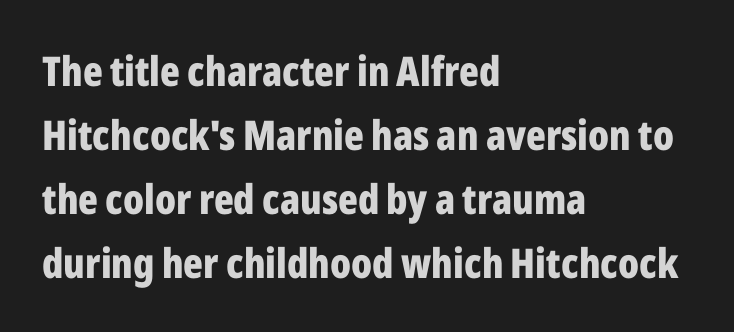
The image shows 41 px bold, condensed sans-serif type, upright; set left-aligned, normal line spacing (1.56x), normal letter spacing, not underlined; low stroke contrast and a medium x-height.
